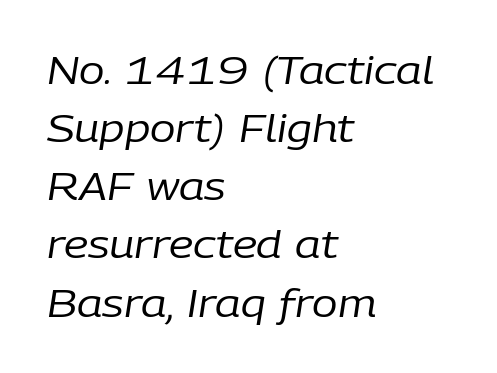
Q: Is the text bold? A: No.
Q: Is the text italic (slanted)? A: Yes, it leans right by about 9 degrees.
Q: Is the text underlined? A: No.
Q: How is the paragraph aligned? A: Left-aligned.
Q: Is the spacing between letters normal or unusually wide? A: Normal.
Q: Is the spacing between lines tight, normal or loose? A: Normal.
Q: Width (condensed, normal, or wide)? A: Normal.
Q: Stroke contrast? A: Low.
Q: x-height? A: Medium.
Q: Monospaced? A: No.
